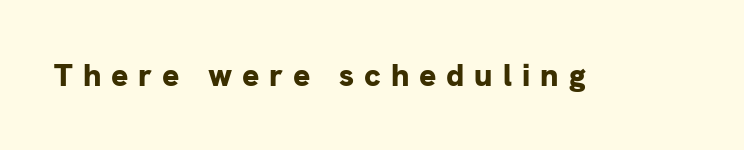
Notice how thick the strokes are: this is what a full bold looks like. The baseline area is clear. The rendering inserts visible extra space after every character. In terms of letterform style, serifs are entirely absent. It's the straight-up-and-down kind of type.
